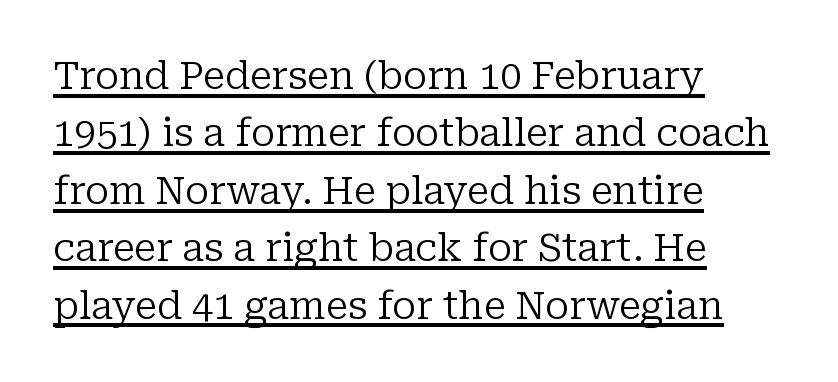
Q: Is the text bold? A: No.
Q: Is the text italic (slanted)? A: No, it is upright.
Q: Is the typeface a serif or a sans-serif typeface? A: Serif.
Q: Is the text underlined? A: Yes.
Q: How is the paragraph aligned? A: Left-aligned.
Q: Is the spacing between letters normal or unusually wide? A: Normal.
Q: Is the spacing between lines tight, normal or loose? A: Normal.
Q: Width (condensed, normal, or wide)? A: Normal.
Q: Stroke contrast? A: Low.
Q: x-height? A: Medium.
Q: Monospaced? A: No.
